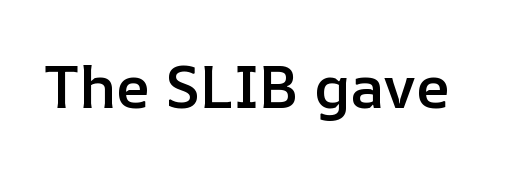
Q: Is the text bold? A: Semi-bold.
Q: Is the text italic (slanted)? A: No, it is upright.
Q: Is the text underlined? A: No.
Q: Is the spacing between letters normal or unusually wide? A: Normal.
Q: Width (condensed, normal, or wide)? A: Normal.
Q: Stroke contrast? A: Low.
Q: x-height? A: Medium.
Q: Monospaced? A: No.
